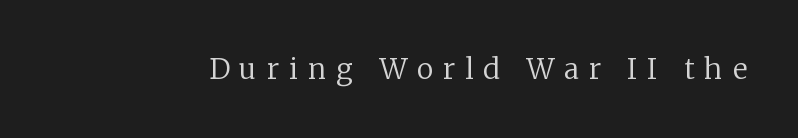
The face used here is rendered with a markedly widened letterfit. Bare-footed words on every line. The face used here is seriffed, in the tradition of book romans. Stems and bowls with no extra thickness — not bold. This sample has the flowing, uneven cadence of proportional lettering. The typography opts for an upright posture over an oblique one.
